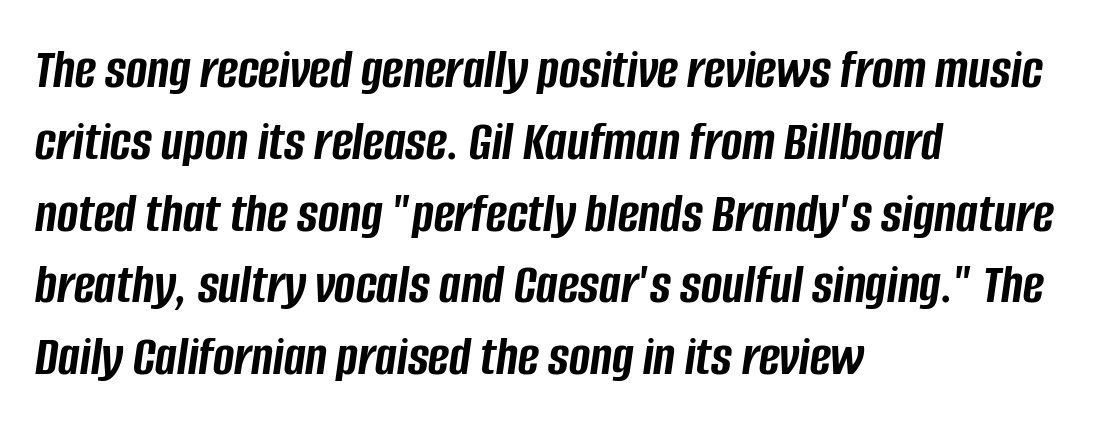
Heft: maximum for text — a bold. Would a proofreader flag this as italicized? Yes. Successive baselines arrive at the customary interval. One-word summary of the alignment: left.
